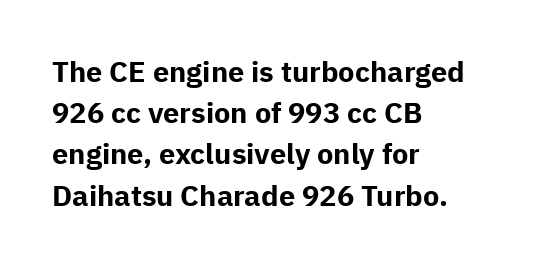
Reading down the block, your eye returns to a fixed left position each line. Evenly set lines give the paragraph a standard silhouette. The typography opts for an upright posture over an oblique one. Nothing unusual about the tracking: characters are spaced as the font intends. Rule under the text: the space is simply empty.
